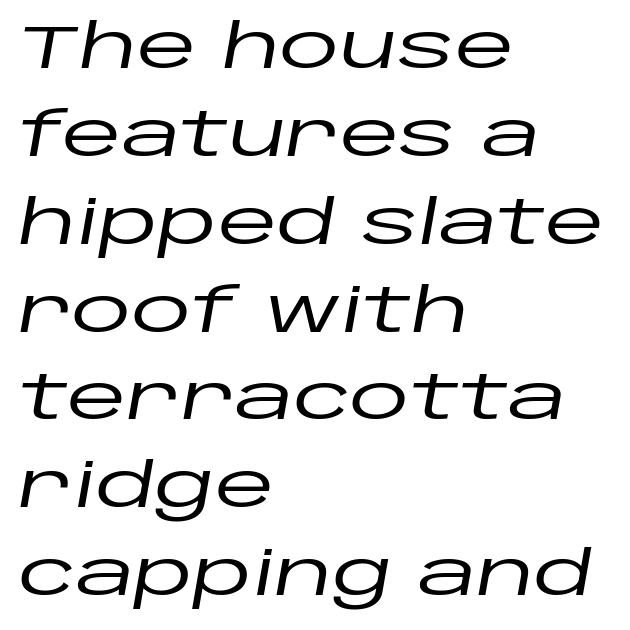
Is the block centered? No — it sits flush against the left margin. Note the varied advance widths — an 'i' is clearly narrower than an 'm'. The letterforms sit shoulder to shoulder at normal distance. The font's italic variant was chosen for this text. The baseline area is clear.
